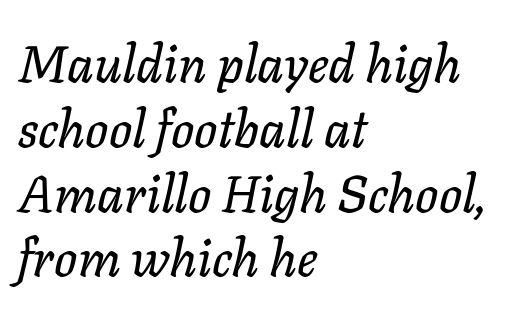
{"italic": "yes", "lean": "right", "slant_degrees": 11, "width": "normal", "stroke_contrast": "low", "x_height": "medium", "monospaced": "no", "underline": "no", "align": "left", "line_spacing": "normal", "line_spacing_ratio": 1.27, "letter_spacing": "normal", "letter_spacing_em": 0.0, "glyph_px": 51}
